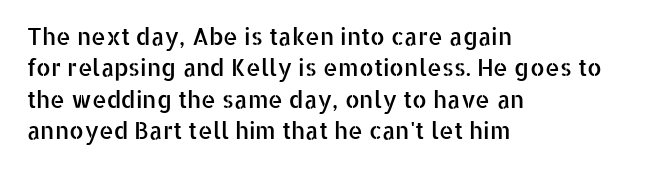
Q: Is the text italic (slanted)? A: No, it is upright.
Q: Is the text underlined? A: No.
Q: How is the paragraph aligned? A: Left-aligned.
Q: Is the spacing between letters normal or unusually wide? A: Normal.
Q: Is the spacing between lines tight, normal or loose? A: Normal.
